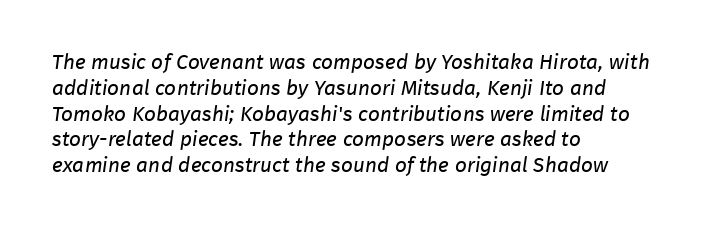
The image shows 21 px text type; set left-aligned, line spacing 1.23x, normal letter spacing, not underlined.
